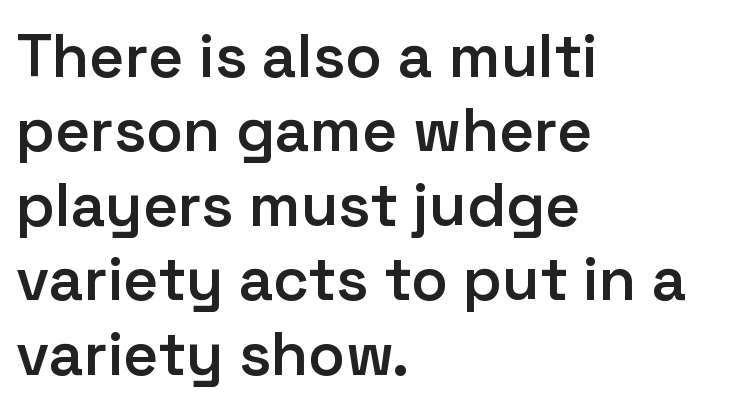
The image shows 61 px semibold sans-serif type, upright; set left-aligned, line spacing 1.22x, normal letter spacing, not underlined; low stroke contrast and a medium x-height.
